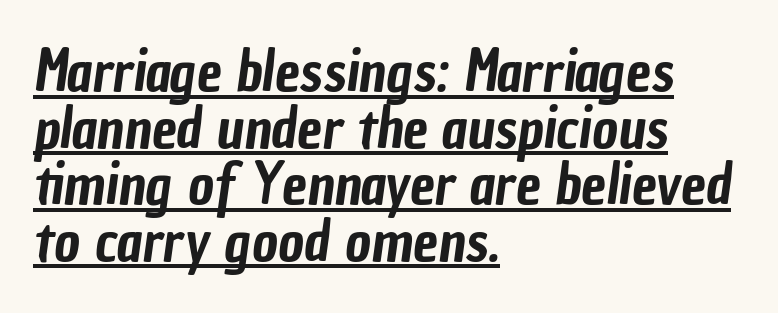
{"serif": "no", "width": "condensed", "stroke_contrast": "low", "x_height": "medium", "monospaced": "no", "underline": "yes", "align": "left", "line_spacing": "tight", "line_spacing_ratio": 1.01, "letter_spacing": "normal", "letter_spacing_em": 0.0, "glyph_px": 56}
